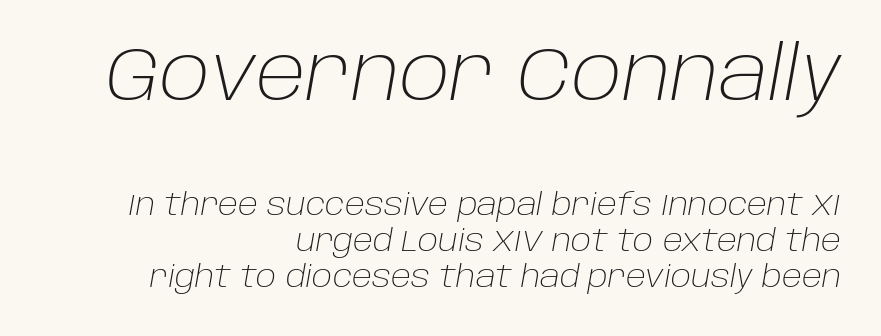
{"italic": "yes", "lean": "right", "slant_degrees": 10, "bold": "no", "weight": "light", "width": "normal", "stroke_contrast": "low", "x_height": "large", "monospaced": "no", "underline": "no", "align": "right", "line_spacing_ratio": 1.21, "letter_spacing": "normal", "letter_spacing_em": 0.0, "larger_block": "first", "size_ratio": 2.5, "glyph_px": 75}
